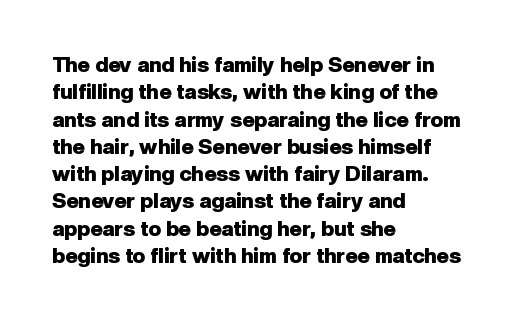
Q: Is the text bold? A: Yes.
Q: Is the text italic (slanted)? A: No, it is upright.
Q: Is the text underlined? A: No.
Q: How is the paragraph aligned? A: Left-aligned.
Q: Is the spacing between letters normal or unusually wide? A: Normal.
Q: Is the spacing between lines tight, normal or loose? A: Normal.
